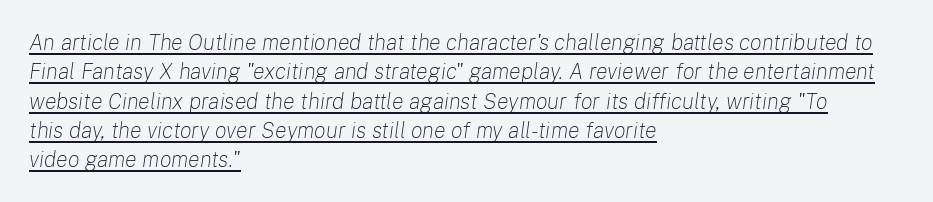
A typographer would call this underscored text. The letterforms sit at book weight or below. A normal amount of white space separates one row of letters from the next. Honestly, the letter spacing is just normal — you wouldn't notice it.
